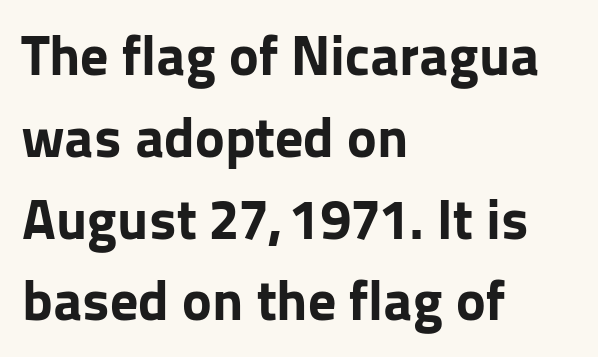
The image shows 56 px bold sans-serif type, upright; set left-aligned, normal line spacing (1.46x), normal letter spacing, not underlined; low stroke contrast and a medium x-height.
